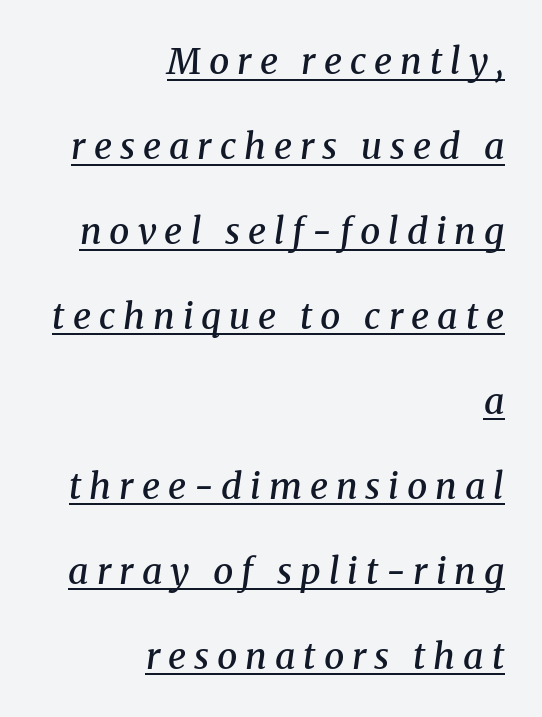
The image shows 36 px semibold serif type, italic (leaning right); set right-aligned, loose line spacing (2.36x), unusually wide letter spacing (+0.22 em), underlined; medium stroke contrast and a medium x-height.
